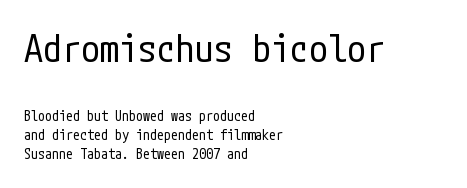
Q: Is the text bold? A: No.
Q: Is the text italic (slanted)? A: No, it is upright.
Q: Is the typeface a serif or a sans-serif typeface? A: Sans-serif.
Q: Is the text underlined? A: No.
Q: How is the paragraph aligned? A: Left-aligned.
Q: Is the spacing between letters normal or unusually wide? A: Normal.
Q: Is the spacing between lines tight, normal or loose? A: Normal.
Q: Which block of text is set in a larger size, the first (top) or the second (bottom)? A: The first (top) one.
Q: Width (condensed, normal, or wide)? A: Condensed.
Q: Stroke contrast? A: Low.
Q: x-height? A: Medium.
